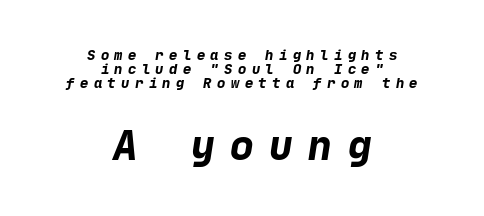
Horizontally, the lines are justified to the midpoint only. Thick stems and heavy bowls — unmistakably bold. Leading: reduced. A bare baseline throughout the passage. Stroke terminals: plain, sans-serif. You could only call the tracking loose — the letters float apart.
